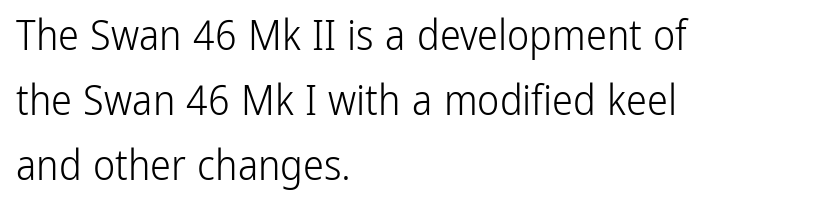
{"serif": "no", "italic": "no", "bold": "no", "weight": "light", "width": "condensed", "stroke_contrast": "low", "x_height": "medium", "monospaced": "no", "underline": "no", "align": "left", "line_spacing": "normal", "line_spacing_ratio": 1.55, "letter_spacing": "normal", "letter_spacing_em": 0.0, "glyph_px": 42}
